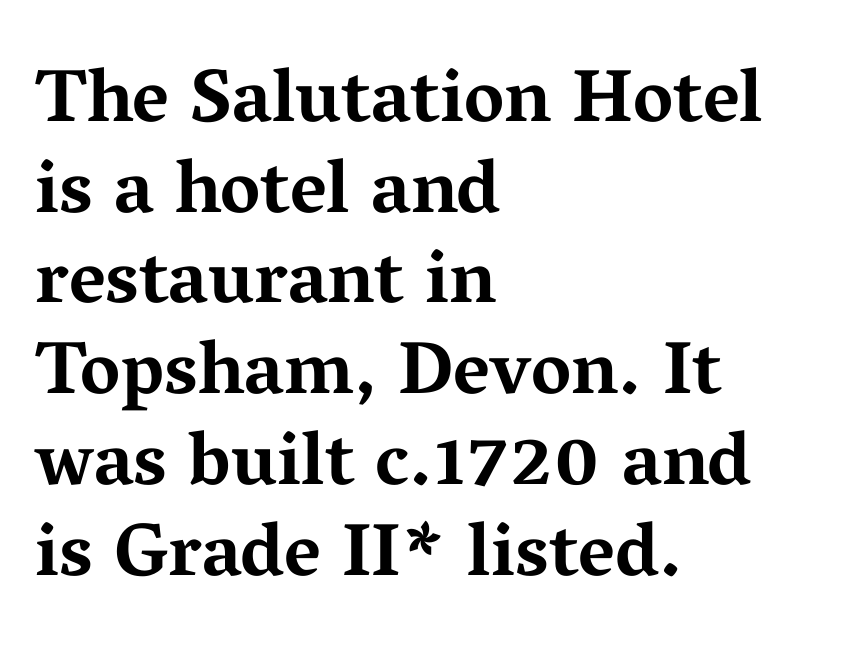
Inter-character spacing is left at the font's built-in metrics. Does the copy run flush right? No — it runs flush left. Yep, those are serifs on the letters. Strokes here are thick enough to call this a true bold.
